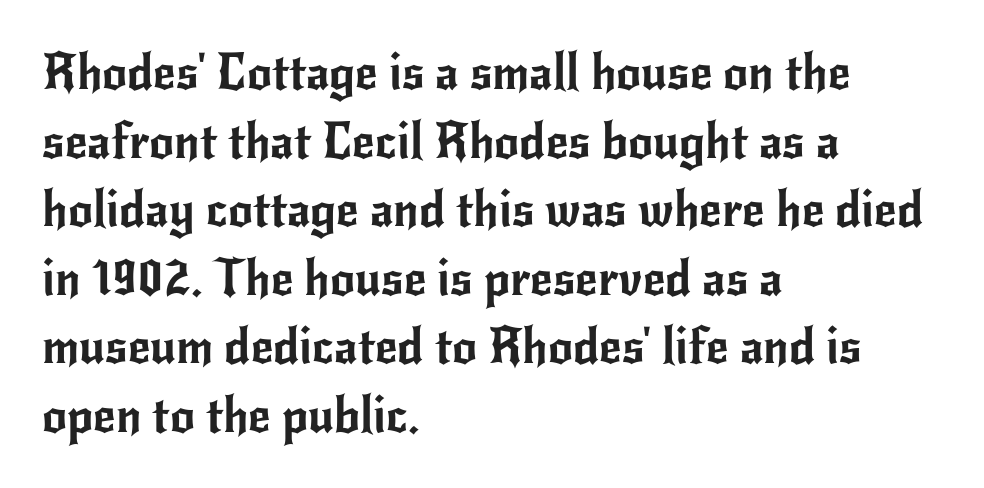
The image shows 49 px sans-serif type, upright; set left-aligned, normal line spacing (1.4x), normal letter spacing, not underlined; low stroke contrast and a small x-height.
